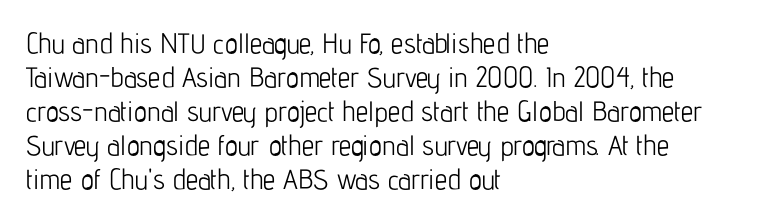
Counters stay open thanks to moderate or lighter strokes. Rendered with straight, roman letterforms. Type without underlining. One-word summary of the alignment: left. The passage shown is typed in a proportional face where columns would drift. Serifs: no, the terminals of the letterforms are clean.
